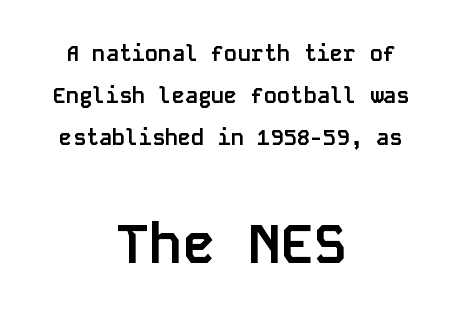
The paragraph shown floats in the horizontal middle. You could count columns in this text — the font is strictly monospaced. Typographically, this falls in the sans-serif category. Characters follow at the spacing the type designer built in. The passage shown stacks its lines with a broad gap. Chunky letters — that's bold for sure.
